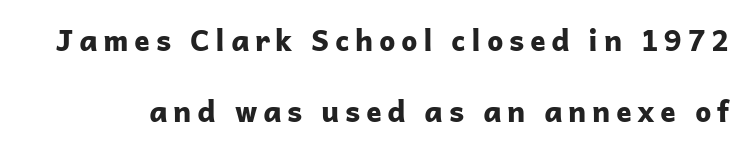
Q: Is the text bold? A: Yes.
Q: Is the text italic (slanted)? A: No, it is upright.
Q: Is the typeface a serif or a sans-serif typeface? A: Sans-serif.
Q: Is the text underlined? A: No.
Q: Is the spacing between lines tight, normal or loose? A: Loose.
Q: Width (condensed, normal, or wide)? A: Normal.
Q: Stroke contrast? A: Low.
Q: x-height? A: Medium.
Q: Monospaced? A: No.
